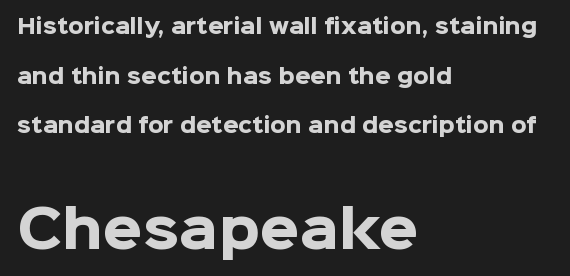
The image shows 51 px heavy sans-serif type, upright; set left-aligned, loose line spacing (2.48x), normal letter spacing, not underlined; the second (bottom) block is 2.55x larger; low stroke contrast and a medium x-height.
